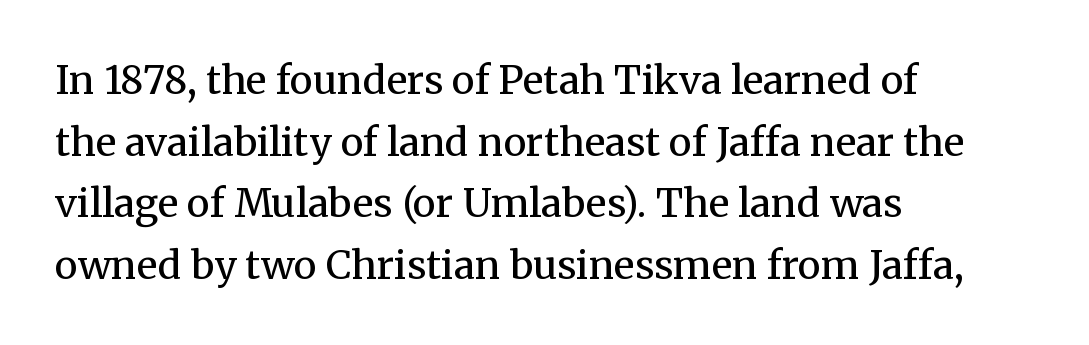
Q: Is the text bold? A: No.
Q: Is the text italic (slanted)? A: No, it is upright.
Q: Is the typeface a serif or a sans-serif typeface? A: Serif.
Q: Is the text underlined? A: No.
Q: How is the paragraph aligned? A: Left-aligned.
Q: Is the spacing between letters normal or unusually wide? A: Normal.
Q: Is the spacing between lines tight, normal or loose? A: Normal.
Q: Width (condensed, normal, or wide)? A: Normal.
Q: Stroke contrast? A: Medium.
Q: x-height? A: Medium.
Q: Monospaced? A: No.
